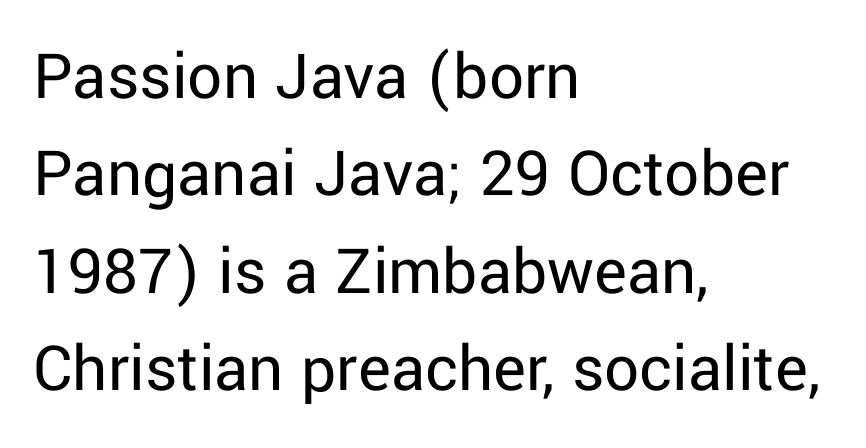
The image shows 69 px regular-weight sans-serif type, upright; set left-aligned, normal line spacing (1.41x), normal letter spacing, not underlined; low stroke contrast and a medium x-height.
